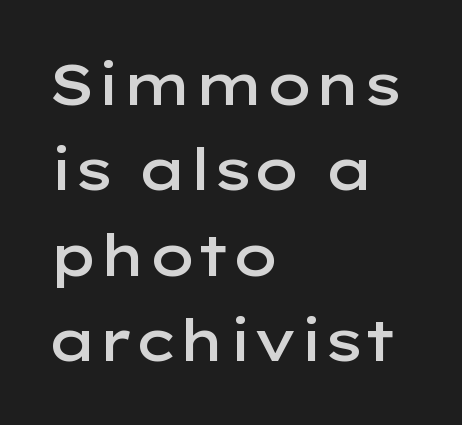
{"serif": "no", "italic": "no", "bold": "semi", "weight": "semibold", "width": "wide", "stroke_contrast": "low", "x_height": "medium", "monospaced": "no", "underline": "no", "align": "left", "line_spacing": "normal", "line_spacing_ratio": 1.5, "letter_spacing": "normal", "letter_spacing_em": 0.0, "glyph_px": 57}
